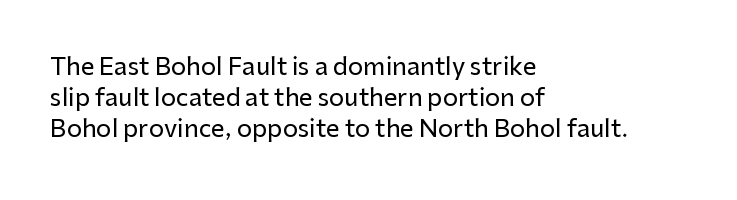
{"italic": "no", "underline": "no", "align": "left", "line_spacing": "normal", "line_spacing_ratio": 1.3, "letter_spacing": "normal", "letter_spacing_em": 0.0, "glyph_px": 24}
